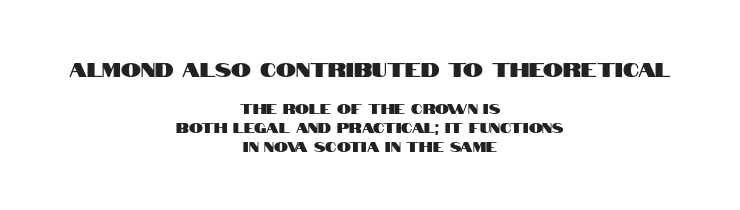
Caption: multi-line text, centered on the measure. Whoever set this chose a conventional vertical rhythm. Does the lettering tilt? It doesn't — this is upright. Compared with typical body copy, the letter spacing here is the same. The composition opens big and finishes small.
